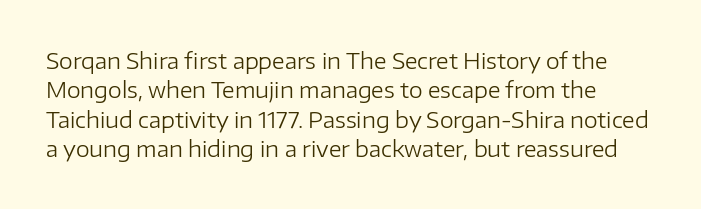
Q: Is the text bold? A: No.
Q: Is the text italic (slanted)? A: No, it is upright.
Q: Is the text underlined? A: No.
Q: Is the spacing between letters normal or unusually wide? A: Normal.
Q: Is the spacing between lines tight, normal or loose? A: Normal.
